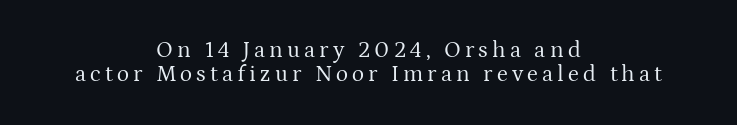
Q: Is the text bold? A: No.
Q: Is the text italic (slanted)? A: No, it is upright.
Q: Is the text underlined? A: No.
Q: How is the paragraph aligned? A: Centered.
Q: Is the spacing between lines tight, normal or loose? A: Tight.
